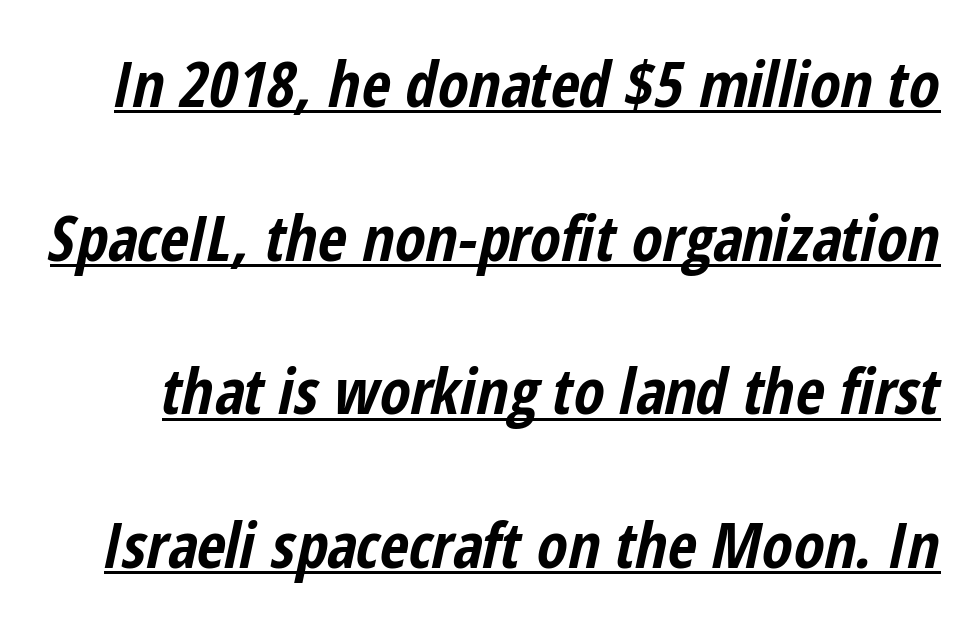
{"italic": "yes", "lean": "right", "slant_degrees": 12, "bold": "yes", "weight": "bold", "width": "condensed", "stroke_contrast": "low", "x_height": "medium", "monospaced": "no", "underline": "yes", "line_spacing": "loose", "line_spacing_ratio": 2.44, "letter_spacing": "normal", "letter_spacing_em": 0.0, "glyph_px": 63}
